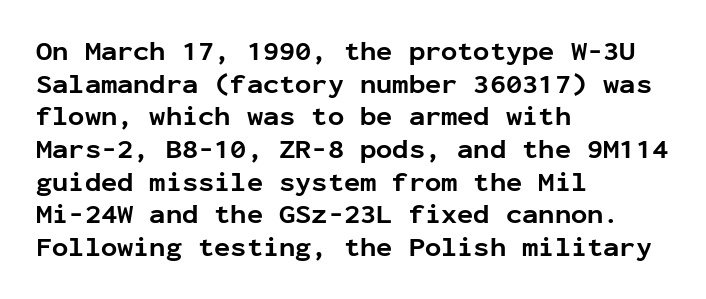
The image shows 27 px bold type, upright; set left-aligned, line spacing 1.21x, normal letter spacing, not underlined.
